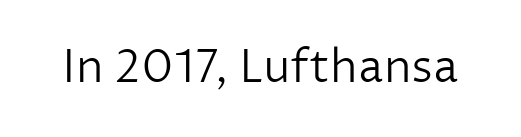
The letters advance in unequal steps, a hallmark of proportional type. Weight: regular or lighter. To sum up the face: it is a sans, with no serifs. Honestly, the letter spacing is just normal — you wouldn't notice it.
